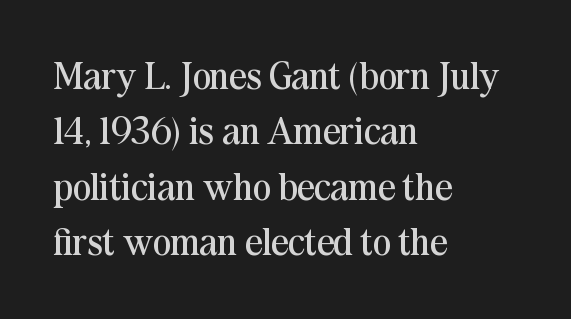
Note: serifs present on the glyphs. Varying glyph widths throughout — classic text-font behaviour. Caption: standard tracking, unaltered. Nope, not italic — everything's standing straight.
